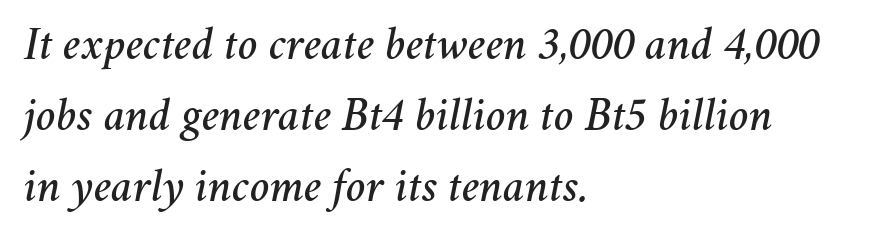
Q: Is the text italic (slanted)? A: Yes, it leans right by about 11 degrees.
Q: Is the text underlined? A: No.
Q: How is the paragraph aligned? A: Left-aligned.
Q: Is the spacing between letters normal or unusually wide? A: Normal.
Q: Is the spacing between lines tight, normal or loose? A: Normal.
Q: Width (condensed, normal, or wide)? A: Normal.
Q: Stroke contrast? A: Medium.
Q: x-height? A: Medium.
Q: Monospaced? A: No.
